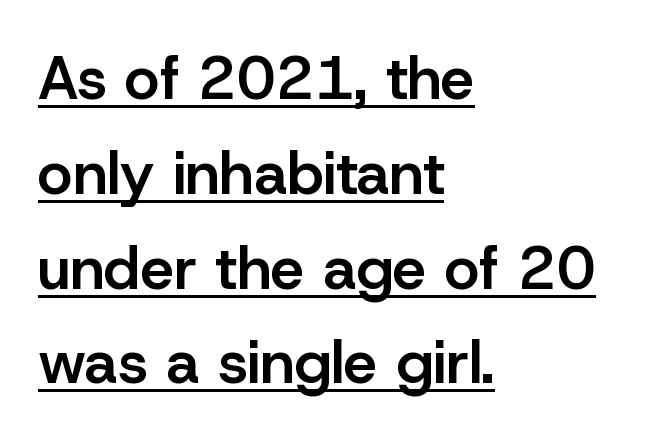
The typesetter chose a ragged-right arrangement here. Is there any slant? The stems are plumb. Here the designer chose a conventional face with non-uniform glyph widths. The rows are spaced the way most documents space them. You could call the tracking neutral — neither tight nor loose.
